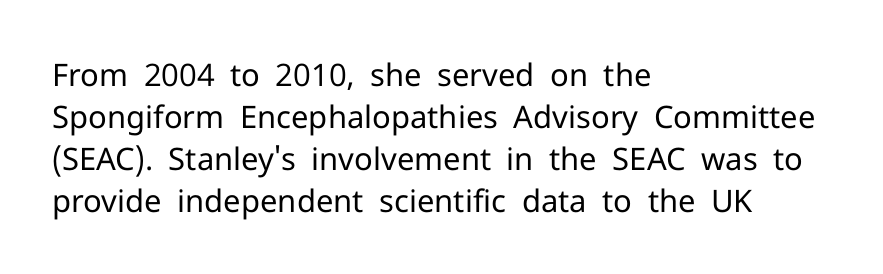
Q: Is the text bold? A: No.
Q: Is the text italic (slanted)? A: No, it is upright.
Q: Is the typeface a serif or a sans-serif typeface? A: Sans-serif.
Q: Is the text underlined? A: No.
Q: How is the paragraph aligned? A: Left-aligned.
Q: Is the spacing between letters normal or unusually wide? A: Normal.
Q: Is the spacing between lines tight, normal or loose? A: Normal.
Q: Width (condensed, normal, or wide)? A: Normal.
Q: Stroke contrast? A: Low.
Q: x-height? A: Medium.
Q: Monospaced? A: No.
